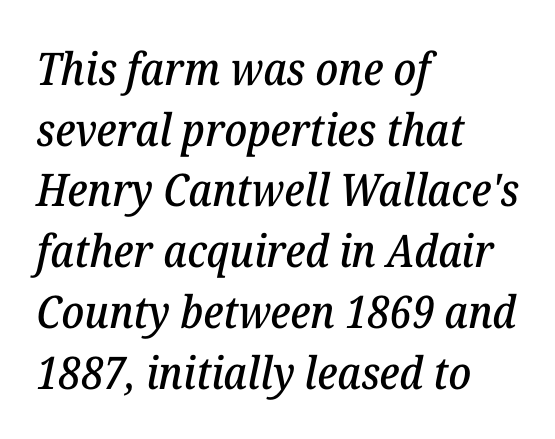
{"serif": "yes", "italic": "yes", "lean": "right", "slant_degrees": 12, "width": "normal", "stroke_contrast": "low", "x_height": "medium", "monospaced": "no", "underline": "no", "align": "left", "line_spacing": "normal", "line_spacing_ratio": 1.35, "letter_spacing": "normal", "letter_spacing_em": 0.0, "glyph_px": 45}
